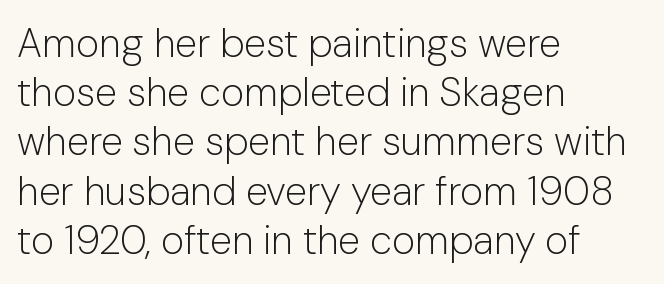
Q: Is the text bold? A: No.
Q: Is the text italic (slanted)? A: No, it is upright.
Q: Is the typeface a serif or a sans-serif typeface? A: Sans-serif.
Q: Is the text underlined? A: No.
Q: How is the paragraph aligned? A: Left-aligned.
Q: Is the spacing between letters normal or unusually wide? A: Normal.
Q: Width (condensed, normal, or wide)? A: Normal.
Q: Stroke contrast? A: Low.
Q: x-height? A: Medium.
Q: Monospaced? A: No.
